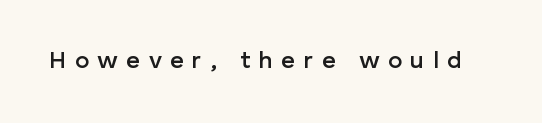
{"italic": "no", "bold": "semi", "underline": "no", "letter_spacing": "wide", "letter_spacing_em": 0.35, "glyph_px": 24}
